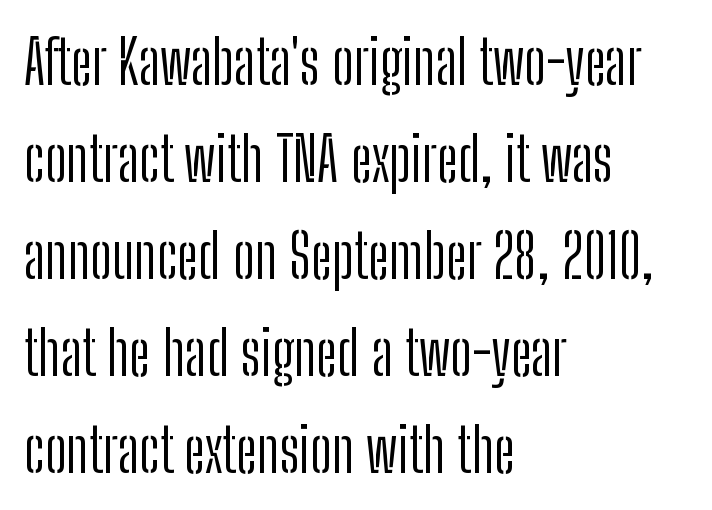
Q: Is the text bold? A: No.
Q: Is the text italic (slanted)? A: No, it is upright.
Q: Is the typeface a serif or a sans-serif typeface? A: Sans-serif.
Q: Is the text underlined? A: No.
Q: How is the paragraph aligned? A: Left-aligned.
Q: Is the spacing between letters normal or unusually wide? A: Normal.
Q: Is the spacing between lines tight, normal or loose? A: Normal.
Q: Width (condensed, normal, or wide)? A: Condensed.
Q: Stroke contrast? A: Low.
Q: x-height? A: Medium.
Q: Monospaced? A: No.
